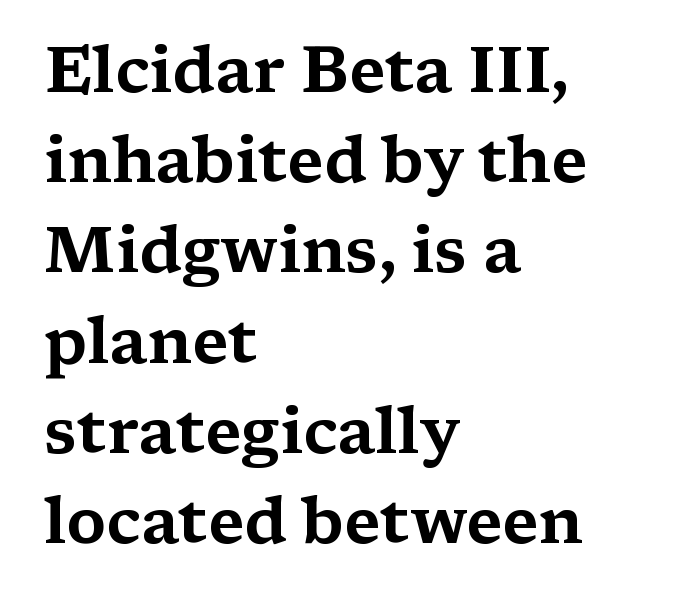
The image shows 64 px wide serif type, upright; set left-aligned, normal line spacing (1.41x), normal letter spacing, not underlined; medium stroke contrast and a medium x-height.
